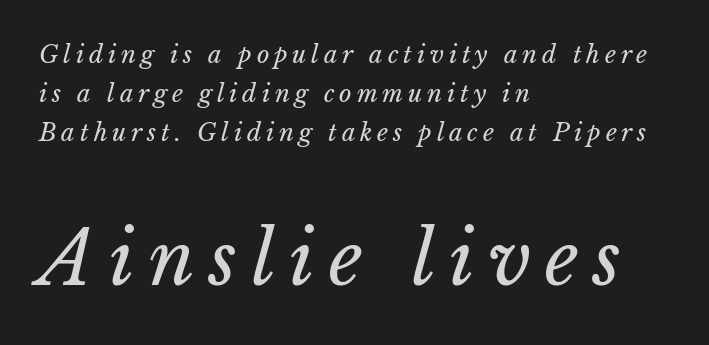
The image shows 73 px regular-weight type, italic (leaning right); set left-aligned, normal line spacing (1.62x), unusually wide letter spacing (+0.2 em), not underlined; the second (bottom) block is 3.04x larger; low stroke contrast and a medium x-height.
